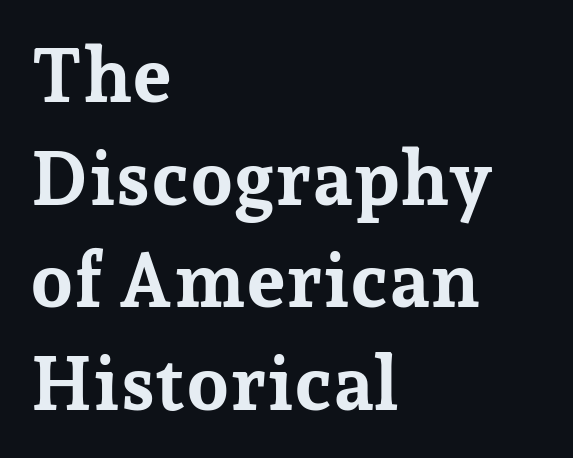
The designer left line spacing at the default. The rendering shows small feet on the letterforms — a serif design. Observe the ordinary spacing: letters are neighbours, not strangers. The typography opts for an upright posture over an oblique one.
